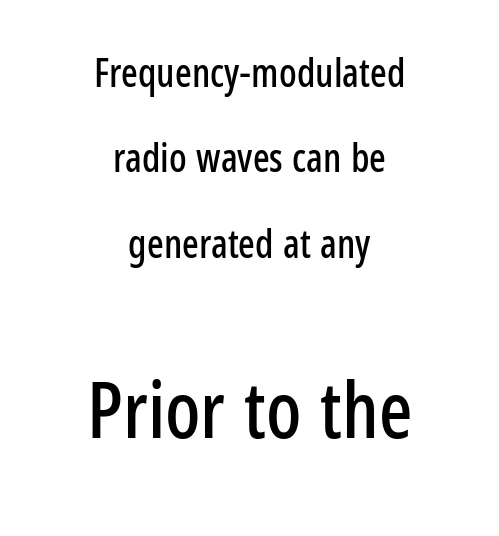
Q: Is the text italic (slanted)? A: No, it is upright.
Q: Is the typeface a serif or a sans-serif typeface? A: Sans-serif.
Q: Is the text underlined? A: No.
Q: How is the paragraph aligned? A: Centered.
Q: Is the spacing between letters normal or unusually wide? A: Normal.
Q: Is the spacing between lines tight, normal or loose? A: Loose.
Q: Which block of text is set in a larger size, the first (top) or the second (bottom)? A: The second (bottom) one.
Q: Width (condensed, normal, or wide)? A: Condensed.
Q: Stroke contrast? A: Low.
Q: x-height? A: Medium.
Q: Monospaced? A: No.
